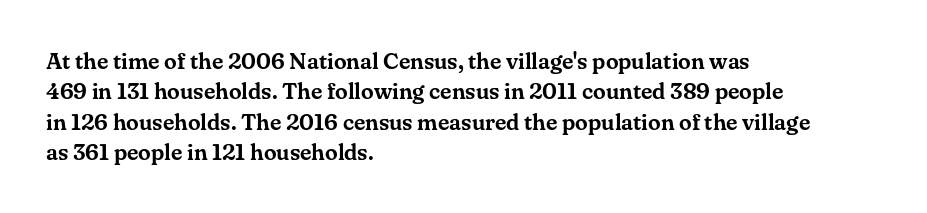
Q: Is the text italic (slanted)? A: No, it is upright.
Q: Is the text underlined? A: No.
Q: How is the paragraph aligned? A: Left-aligned.
Q: Is the spacing between letters normal or unusually wide? A: Normal.
Q: Is the spacing between lines tight, normal or loose? A: Normal.
